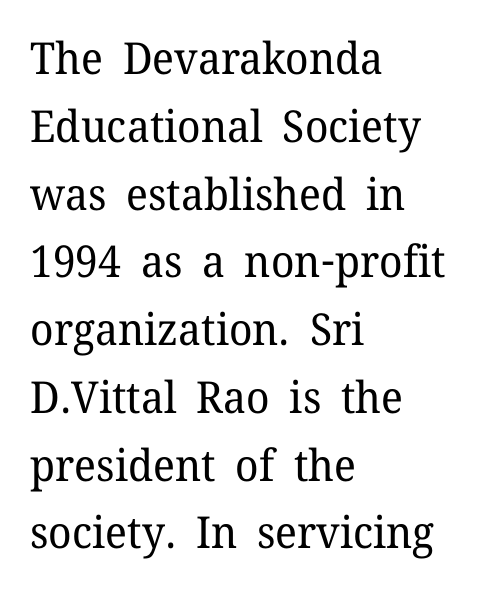
Q: Is the text bold? A: No.
Q: Is the text italic (slanted)? A: No, it is upright.
Q: Is the typeface a serif or a sans-serif typeface? A: Serif.
Q: Is the text underlined? A: No.
Q: How is the paragraph aligned? A: Left-aligned.
Q: Is the spacing between letters normal or unusually wide? A: Normal.
Q: Is the spacing between lines tight, normal or loose? A: Normal.
Q: Width (condensed, normal, or wide)? A: Normal.
Q: Stroke contrast? A: Low.
Q: x-height? A: Medium.
Q: Monospaced? A: No.
